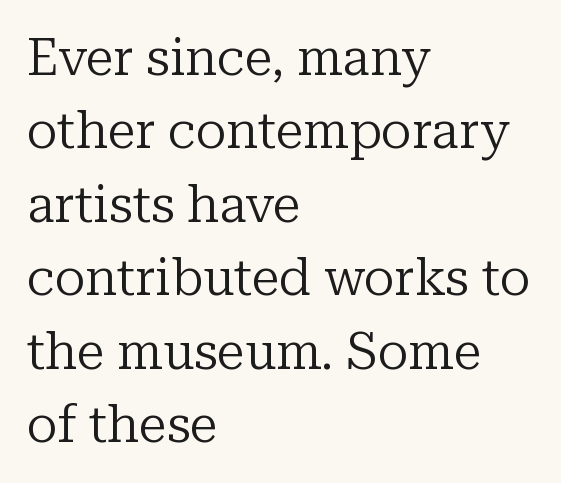
The image shows 51 px regular-weight serif type, upright; set left-aligned, normal line spacing (1.44x), normal letter spacing, not underlined; low stroke contrast and a medium x-height.
